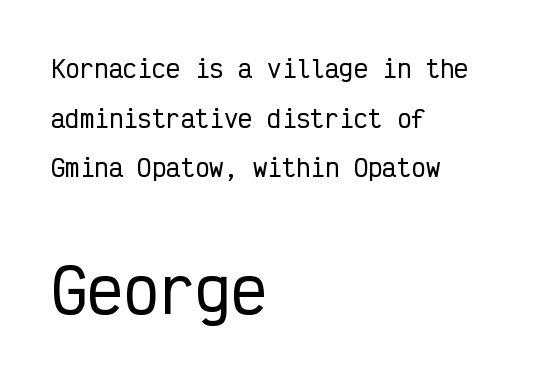
Words float on clear page, feet unadorned. These lines stand farther apart than default settings would place them. Observe the absence of serifs on each vertical stroke in this sample. Tracking here is standard; glyphs follow each other at the usual distance. Reading down the block, your eye returns to a fixed left position each line. Posture: vertical.
